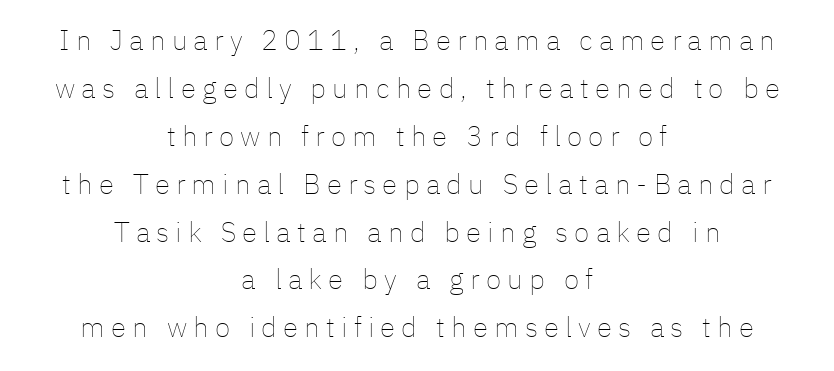
The image shows 28 px thin type, upright; set centered, line spacing 1.71x, unusually wide letter spacing (+0.22 em), not underlined; low stroke contrast and a medium x-height.
